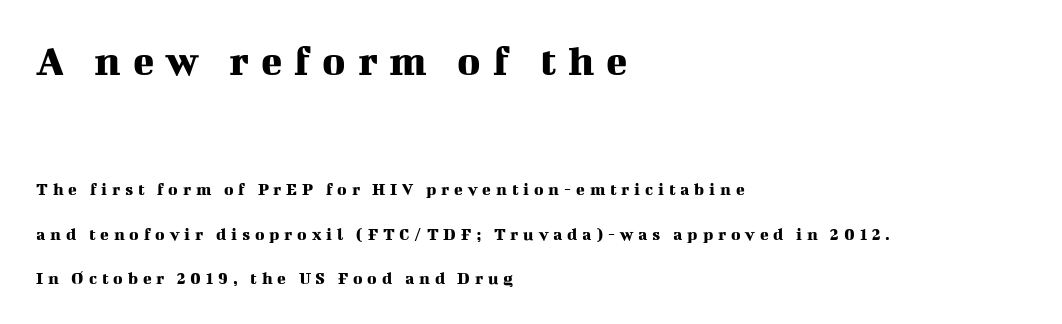
Here the designer chose a conventional face with non-uniform glyph widths. The passage shown begins with its larger block and ends with its smaller one. The rendering uses a large line-height, opening up the rows. Someone cranked the tracking dial way up on this one. The zone under the glyphs is completely vacant. Alignment: flush left.
